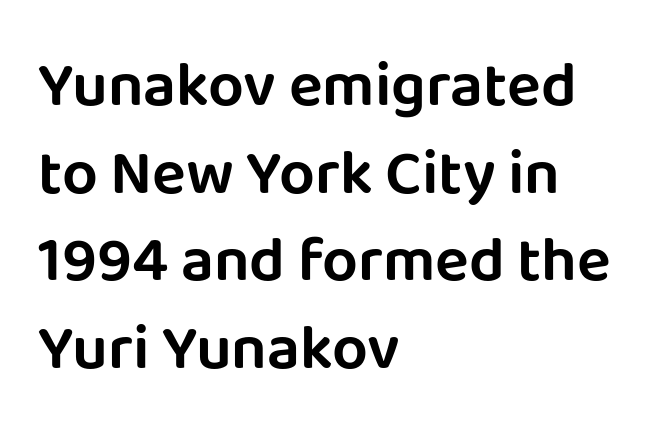
Q: Is the text italic (slanted)? A: No, it is upright.
Q: Is the typeface a serif or a sans-serif typeface? A: Sans-serif.
Q: Is the text underlined? A: No.
Q: How is the paragraph aligned? A: Left-aligned.
Q: Is the spacing between letters normal or unusually wide? A: Normal.
Q: Is the spacing between lines tight, normal or loose? A: Normal.
Q: Width (condensed, normal, or wide)? A: Normal.
Q: Stroke contrast? A: Low.
Q: x-height? A: Large.
Q: Monospaced? A: No.
